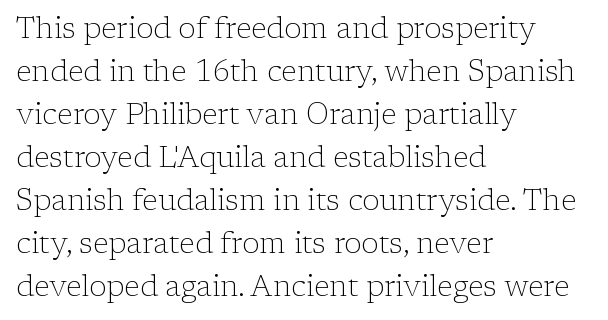
The image shows 29 px light serif type, upright; set left-aligned, normal line spacing (1.48x), normal letter spacing, not underlined; low stroke contrast and a medium x-height.
